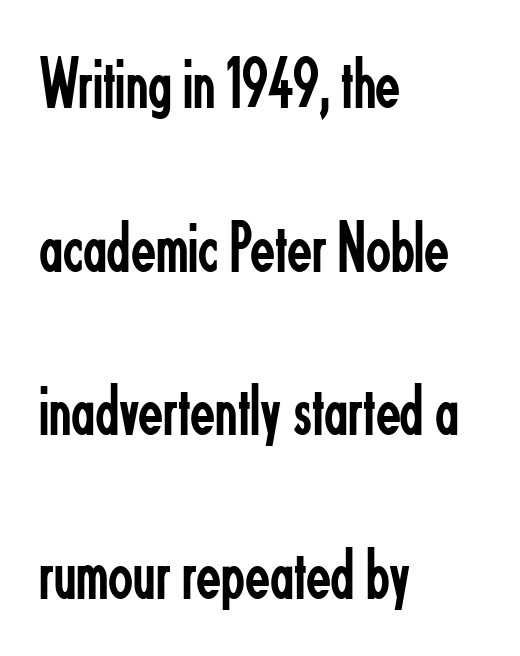
Q: Is the text bold? A: No.
Q: Is the text italic (slanted)? A: No, it is upright.
Q: Is the typeface a serif or a sans-serif typeface? A: Sans-serif.
Q: Is the text underlined? A: No.
Q: How is the paragraph aligned? A: Left-aligned.
Q: Is the spacing between letters normal or unusually wide? A: Normal.
Q: Is the spacing between lines tight, normal or loose? A: Loose.
Q: Width (condensed, normal, or wide)? A: Condensed.
Q: Stroke contrast? A: Low.
Q: x-height? A: Small.
Q: Monospaced? A: No.
